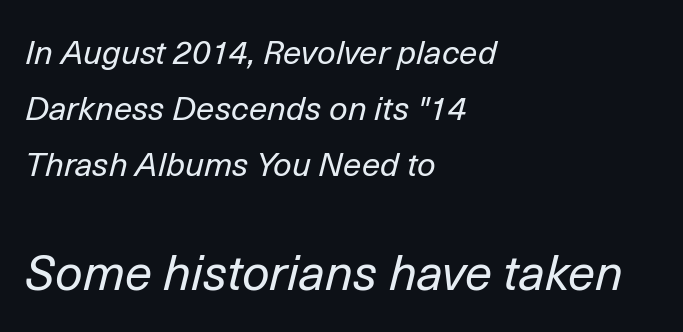
The image shows 49 px regular-weight type, italic (leaning right); set left-aligned, normal line spacing (1.69x), normal letter spacing, not underlined; the second (bottom) block is 1.48x larger; low stroke contrast and a medium x-height.
